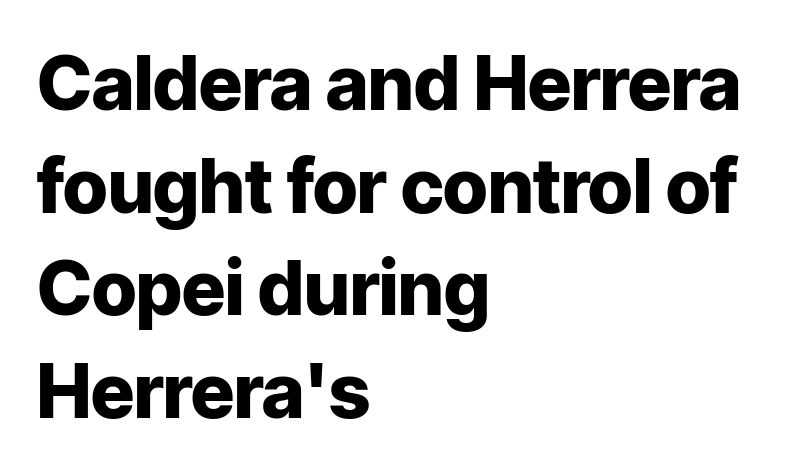
Short and long lines alike share a common starting point at left. The rendering shows plain stroke endings on the letterforms — a sans-serif design. Vertical strokes here are truly vertical. Underline: absent. The block of text has a typical density, with ordinary space between rows. Strong, thick strokes mark this as bold type.
